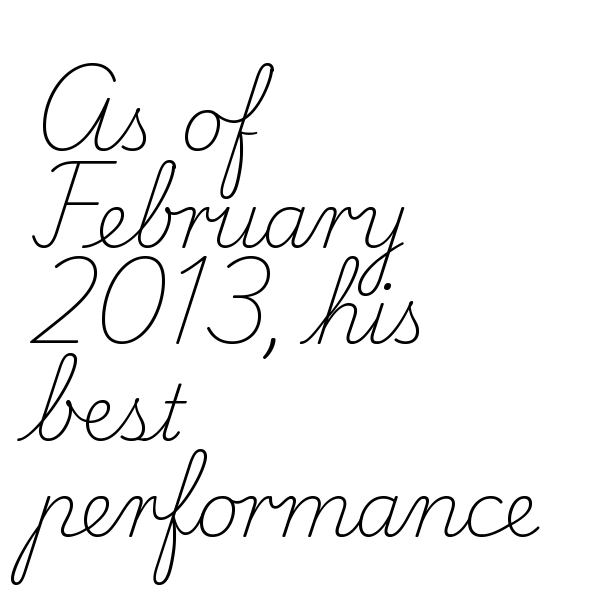
The image shows 76 px light serif type; set left-aligned, normal line spacing (1.27x), normal letter spacing, not underlined; low stroke contrast and a small x-height.
